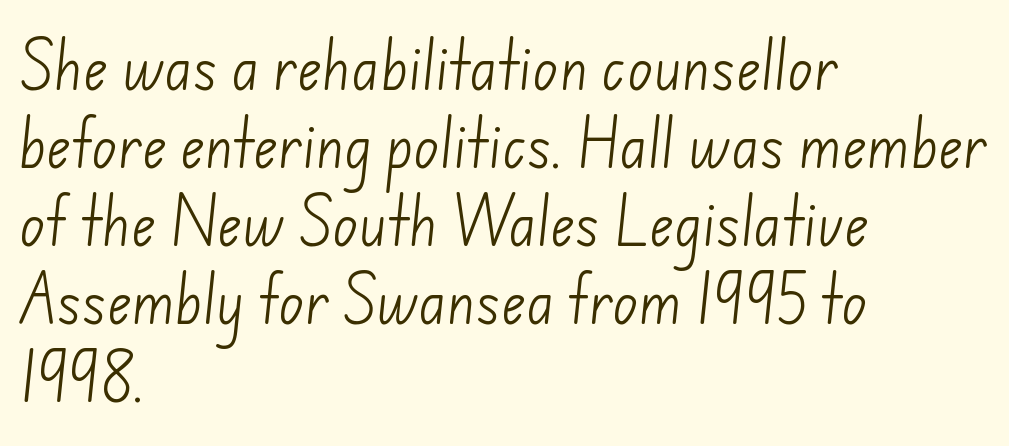
{"serif": "no", "bold": "no", "weight": "light", "width": "normal", "stroke_contrast": "low", "x_height": "small", "monospaced": "no", "underline": "no", "align": "left", "line_spacing": "normal", "line_spacing_ratio": 1.47, "letter_spacing": "normal", "letter_spacing_em": 0.0, "glyph_px": 53}
